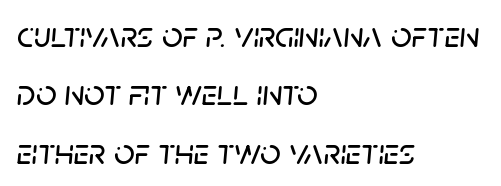
Q: Is the text italic (slanted)? A: Yes, it leans right by about 5 degrees.
Q: Is the text underlined? A: No.
Q: How is the paragraph aligned? A: Left-aligned.
Q: Is the spacing between letters normal or unusually wide? A: Normal.
Q: Is the spacing between lines tight, normal or loose? A: Normal.
Q: Width (condensed, normal, or wide)? A: Normal.
Q: Stroke contrast? A: Low.
Q: x-height? A: Large.
Q: Monospaced? A: No.
